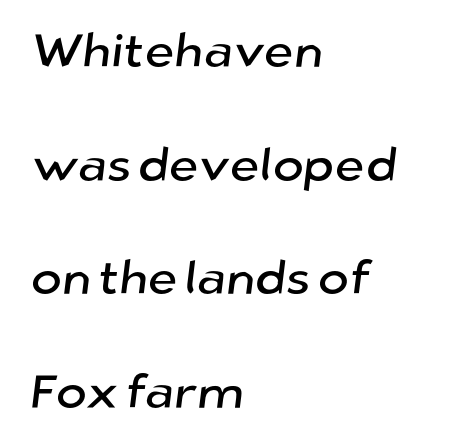
The image shows 47 px sans-serif type; set left-aligned, loose line spacing (2.42x), normal letter spacing, not underlined; low stroke contrast and a medium x-height.
